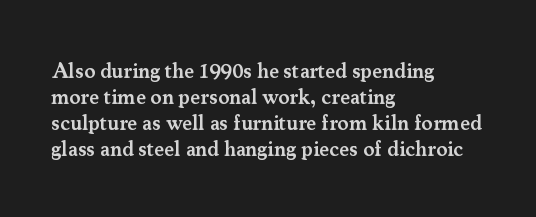
Q: Is the text bold? A: Semi-bold.
Q: Is the text italic (slanted)? A: No, it is upright.
Q: Is the text underlined? A: No.
Q: How is the paragraph aligned? A: Left-aligned.
Q: Is the spacing between letters normal or unusually wide? A: Normal.
